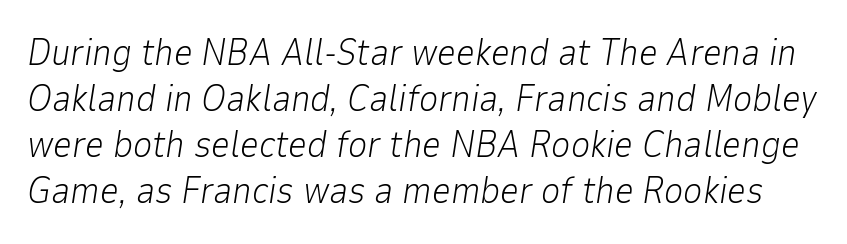
Underlining? Definitely not there. This sample uses an oblique cut, with every glyph tilted off the vertical. The typesetting does not lean heavy: it is not bold. Here the designer chose a conventional face with non-uniform glyph widths.
